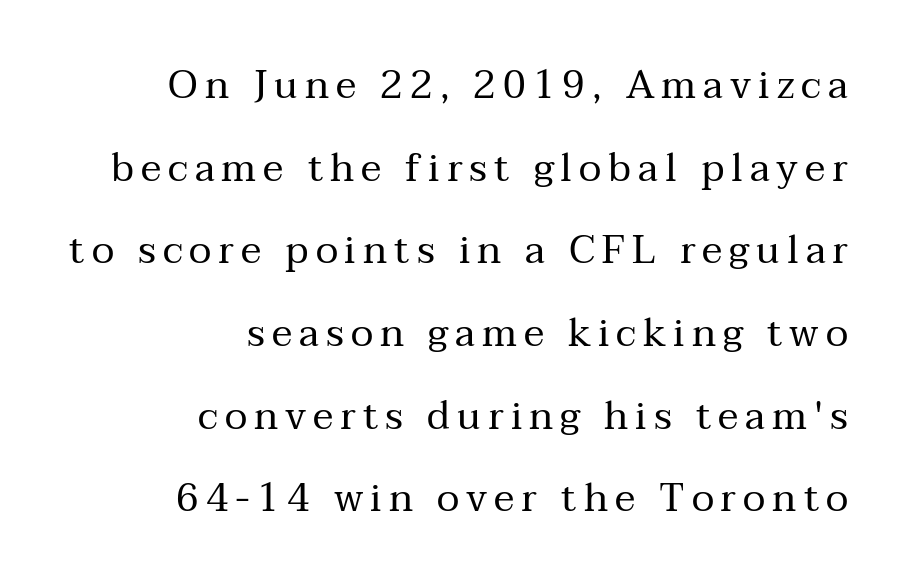
{"serif": "yes", "italic": "no", "bold": "no", "weight": "regular", "width": "normal", "stroke_contrast": "medium", "x_height": "medium", "monospaced": "no", "underline": "no", "align": "right", "line_spacing": "loose", "line_spacing_ratio": 2.12, "glyph_px": 39}
